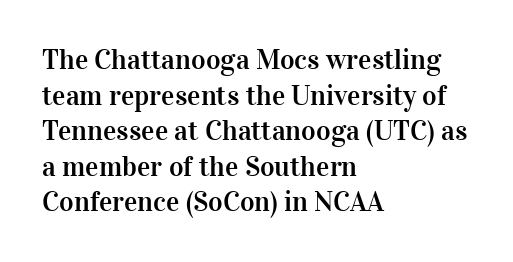
{"serif": "yes", "italic": "no", "width": "normal", "stroke_contrast": "high", "x_height": "medium", "monospaced": "no", "underline": "no", "align": "left", "line_spacing": "normal", "line_spacing_ratio": 1.27, "letter_spacing": "normal", "letter_spacing_em": 0.0, "glyph_px": 28}
